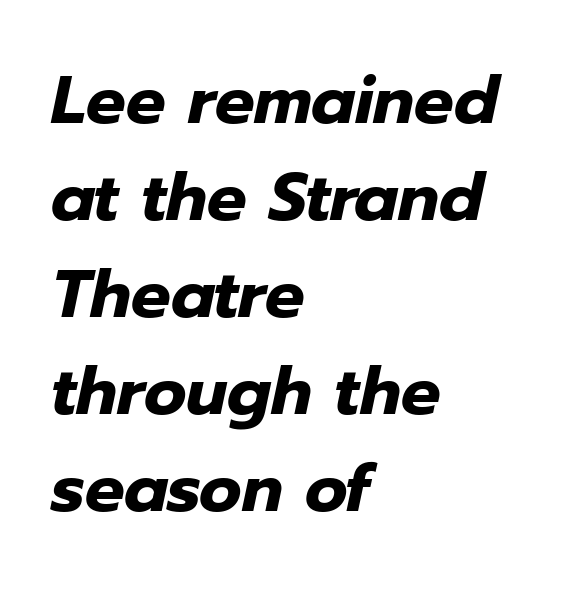
{"italic": "yes", "lean": "right", "slant_degrees": 12, "bold": "yes", "weight": "heavy", "width": "normal", "stroke_contrast": "low", "x_height": "medium", "monospaced": "no", "underline": "no", "align": "left", "line_spacing": "normal", "line_spacing_ratio": 1.47, "letter_spacing": "normal", "letter_spacing_em": 0.0, "glyph_px": 66}
